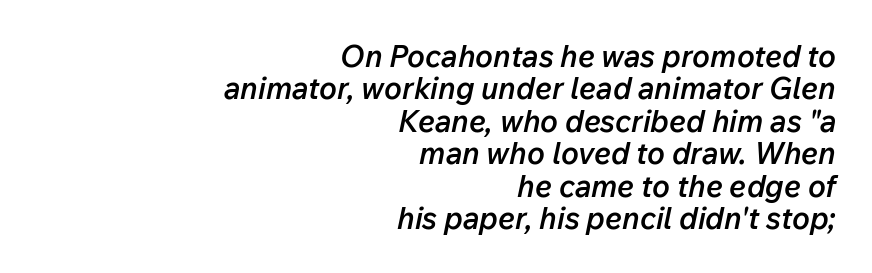
Glance below the letters and you will spot only blank space. Summary of weight: moderately heavy, a semibold. These lines huddle together more closely than default settings would place them. The compositor pushed each line to the right boundary. These lines keep a tight, regular rhythm from letter to letter. The face used here is proportionally spaced, like ordinary book or web type.
